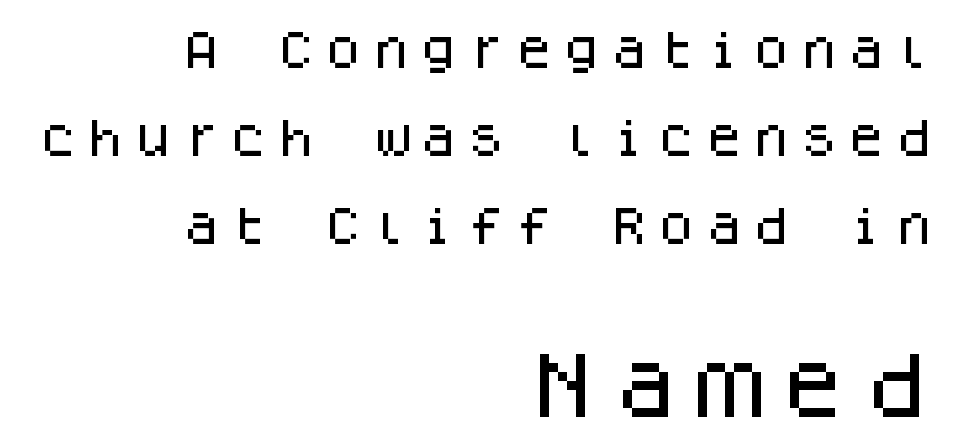
Q: Is the text italic (slanted)? A: No, it is upright.
Q: Is the typeface a serif or a sans-serif typeface? A: Sans-serif.
Q: Is the text underlined? A: No.
Q: How is the paragraph aligned? A: Right-aligned.
Q: Is the spacing between lines tight, normal or loose? A: Loose.
Q: Which block of text is set in a larger size, the first (top) or the second (bottom)? A: The second (bottom) one.
Q: Width (condensed, normal, or wide)? A: Normal.
Q: Stroke contrast? A: Low.
Q: x-height? A: Large.
Q: Monospaced? A: Yes.
